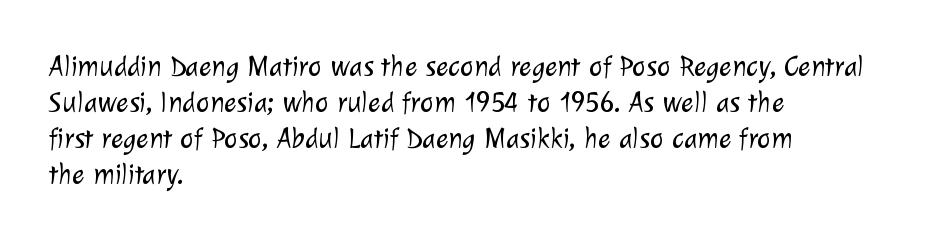
The image shows 29 px light sans-serif type; set left-aligned, line spacing 1.24x, normal letter spacing, not underlined; low stroke contrast and a medium x-height.
